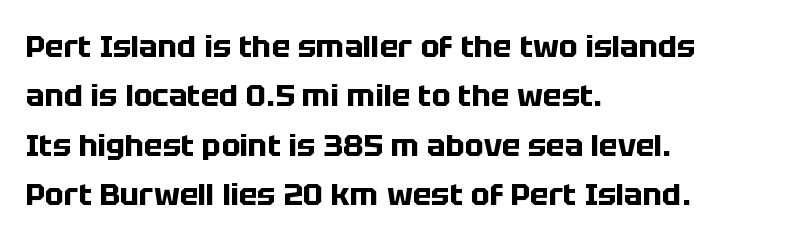
The image shows 31 px bold sans-serif type, upright; set left-aligned, normal line spacing (1.59x), normal letter spacing, not underlined; low stroke contrast and a large x-height.
